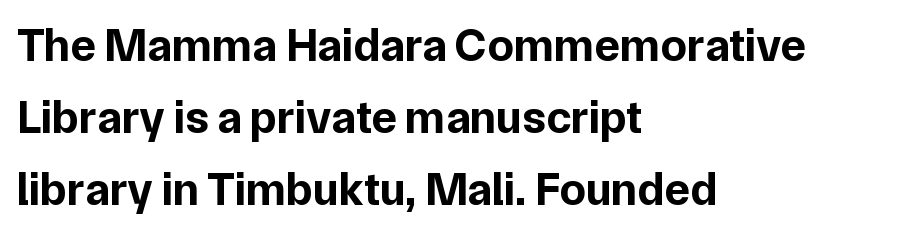
Casual observation: everything's shoved over to the left. A normal amount of white space separates one row of letters from the next. Nobody drew a line under any word here. The font's upright variant was chosen for this text. The letters advance in unequal steps, a hallmark of proportional type. Each letter's strokes conclude bluntly, with no projecting serifs.
